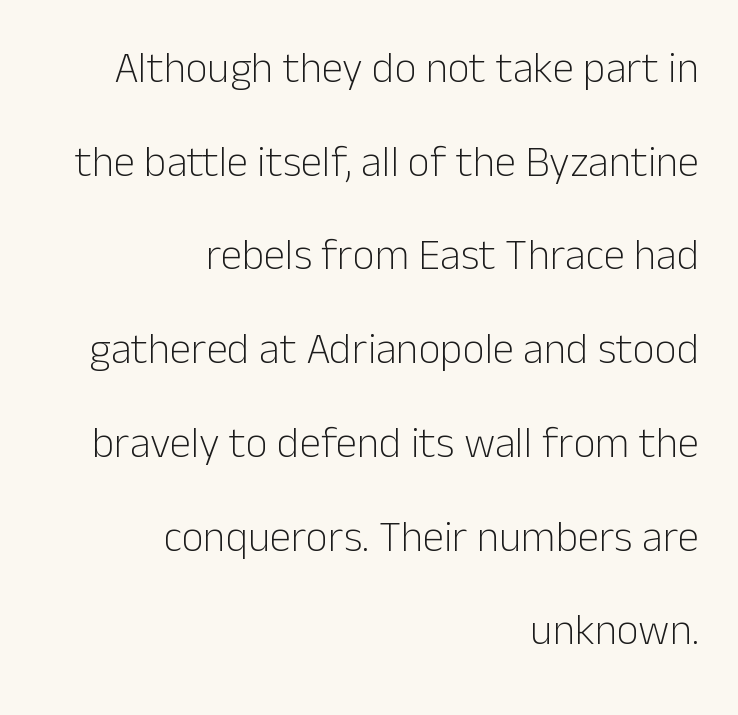
{"serif": "no", "italic": "no", "bold": "no", "weight": "light", "width": "normal", "stroke_contrast": "low", "x_height": "medium", "monospaced": "no", "underline": "no", "align": "right", "line_spacing": "loose", "line_spacing_ratio": 2.18, "letter_spacing": "normal", "letter_spacing_em": 0.0, "glyph_px": 43}
